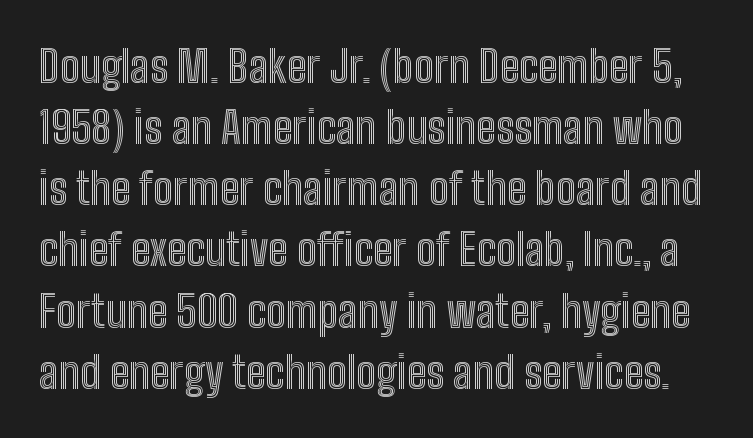
Q: Is the text italic (slanted)? A: No, it is upright.
Q: Is the text underlined? A: No.
Q: Is the spacing between letters normal or unusually wide? A: Normal.
Q: Is the spacing between lines tight, normal or loose? A: Normal.
Q: Width (condensed, normal, or wide)? A: Condensed.
Q: x-height? A: Medium.
Q: Monospaced? A: No.
